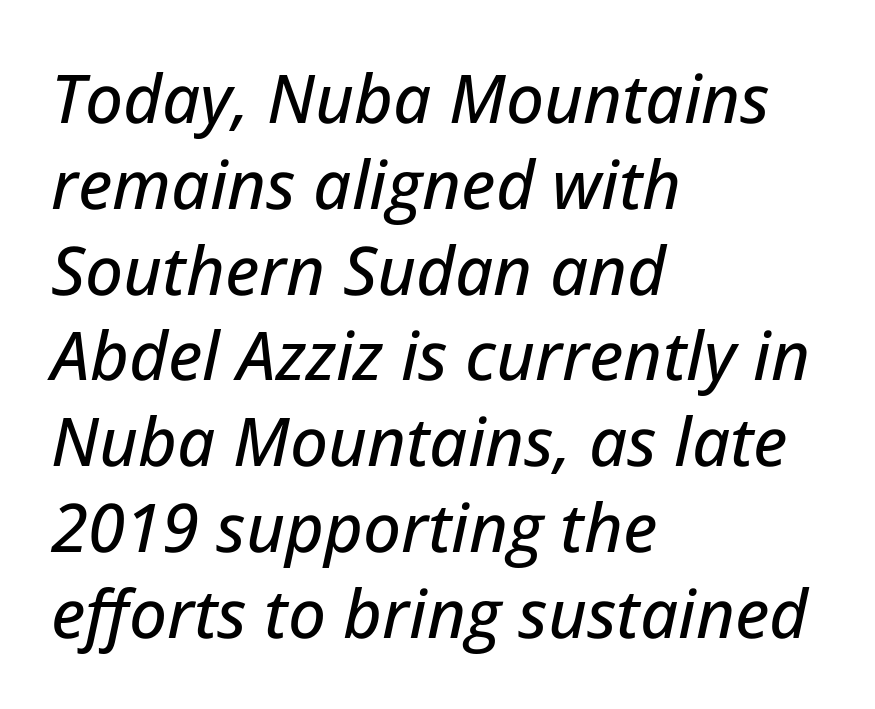
The image shows 67 px text type, italic (leaning right); set left-aligned, normal line spacing (1.28x), normal letter spacing, not underlined; low stroke contrast and a medium x-height.
